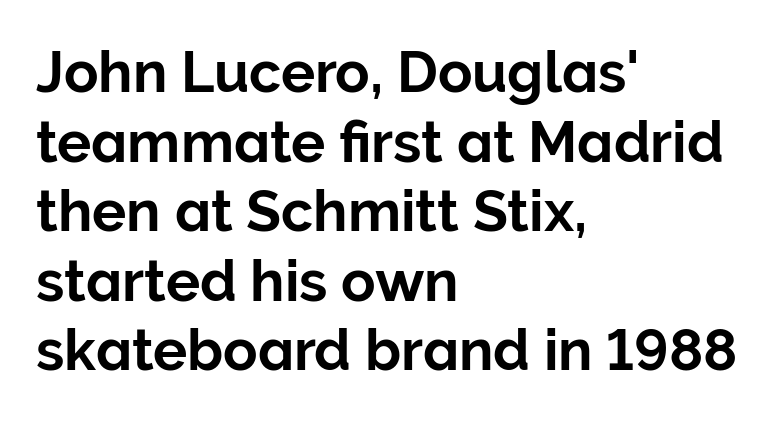
{"serif": "no", "italic": "no", "width": "normal", "stroke_contrast": "low", "x_height": "medium", "monospaced": "no", "underline": "no", "align": "left", "line_spacing_ratio": 1.22, "letter_spacing": "normal", "letter_spacing_em": 0.0, "glyph_px": 57}
